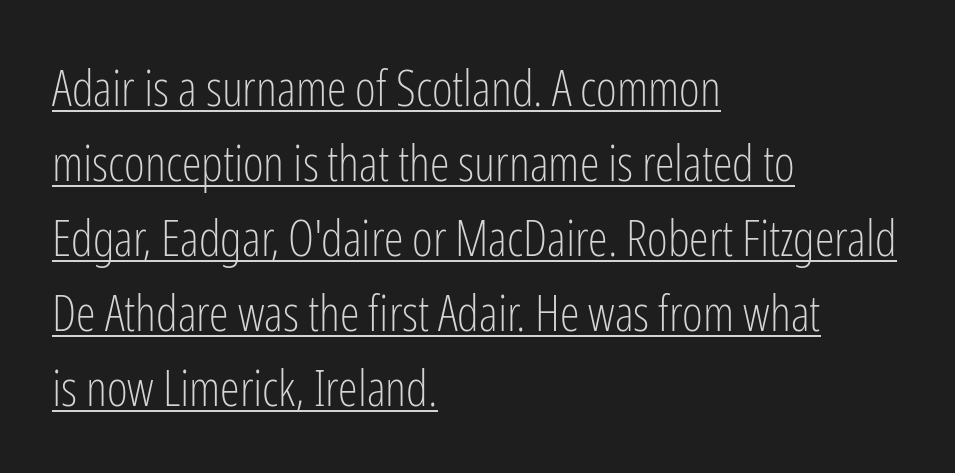
{"serif": "no", "italic": "no", "bold": "no", "weight": "light", "width": "condensed", "stroke_contrast": "low", "x_height": "medium", "monospaced": "no", "underline": "yes", "align": "left", "line_spacing": "normal", "line_spacing_ratio": 1.5, "letter_spacing": "normal", "letter_spacing_em": 0.0, "glyph_px": 50}
